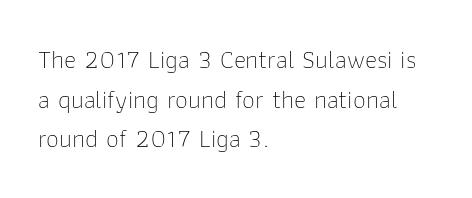
{"italic": "no", "bold": "no", "underline": "no", "align": "left", "line_spacing": "normal", "line_spacing_ratio": 1.52, "letter_spacing": "normal", "letter_spacing_em": 0.0, "glyph_px": 26}
